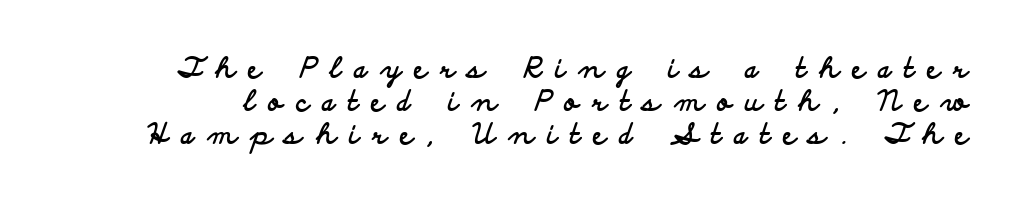
Q: Is the text bold? A: Yes.
Q: Is the text italic (slanted)? A: Yes.
Q: Is the typeface a serif or a sans-serif typeface? A: Sans-serif.
Q: Is the text underlined? A: No.
Q: Is the spacing between letters normal or unusually wide? A: Unusually wide.
Q: Width (condensed, normal, or wide)? A: Wide.
Q: Stroke contrast? A: Low.
Q: x-height? A: Small.
Q: Monospaced? A: No.
